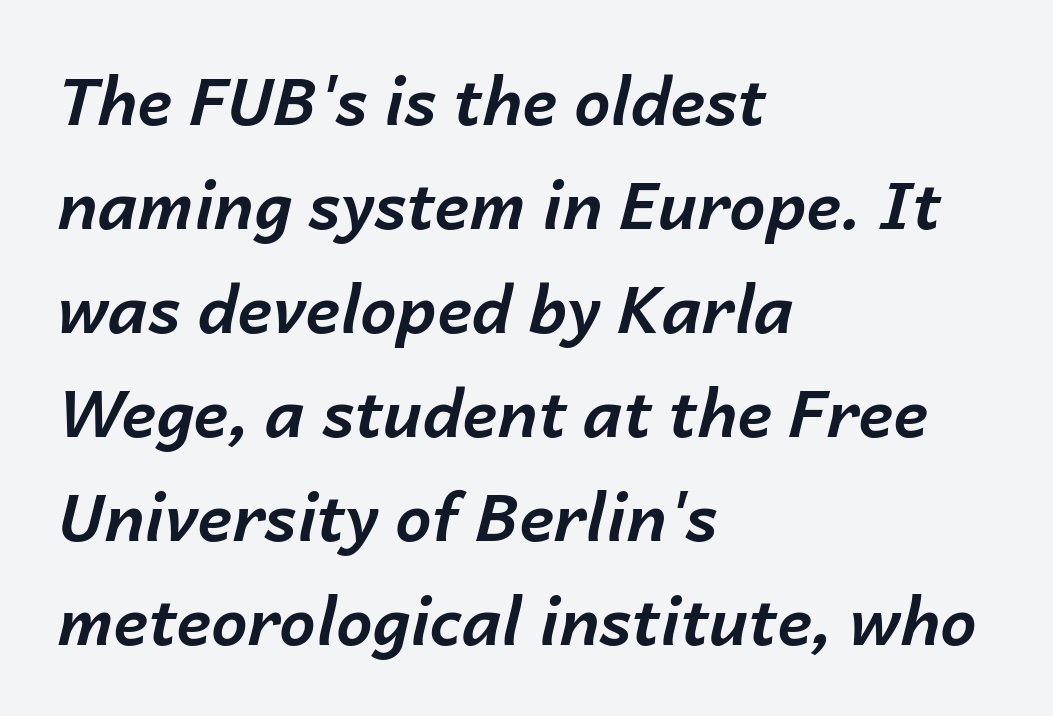
Q: Is the text bold? A: Yes.
Q: Is the text italic (slanted)? A: Yes, it leans right by about 14 degrees.
Q: Is the text underlined? A: No.
Q: How is the paragraph aligned? A: Left-aligned.
Q: Is the spacing between letters normal or unusually wide? A: Normal.
Q: Is the spacing between lines tight, normal or loose? A: Normal.
Q: Width (condensed, normal, or wide)? A: Normal.
Q: Stroke contrast? A: Low.
Q: x-height? A: Medium.
Q: Monospaced? A: No.
